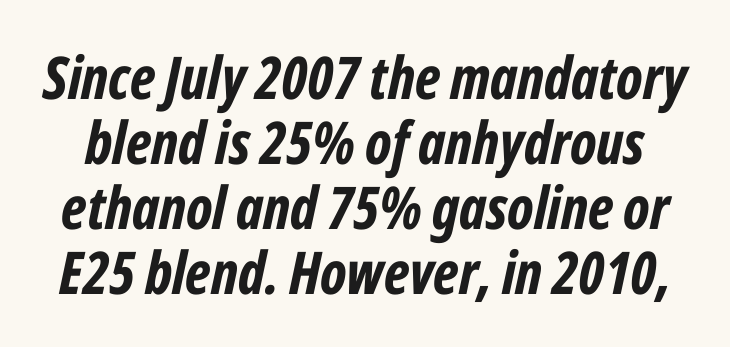
The image shows 59 px bold, condensed type, italic (leaning right); set tight line spacing (1.1x), normal letter spacing, not underlined; low stroke contrast and a medium x-height.
